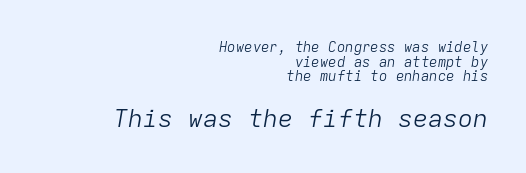
The image shows 25 px text type, italic (leaning right); set right-aligned, tight line spacing (1.04x), normal letter spacing, not underlined; the second (bottom) block is 1.79x larger.
